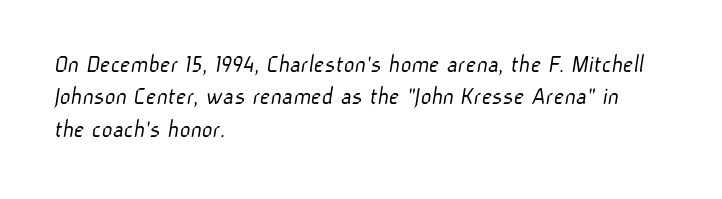
The image shows 26 px text type; set left-aligned, normal line spacing (1.25x), normal letter spacing, not underlined.
